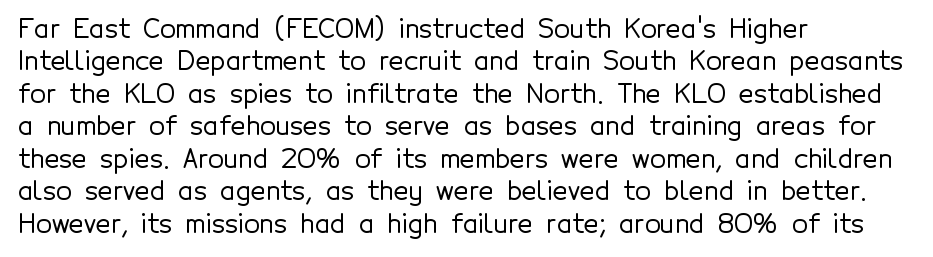
Q: Is the text italic (slanted)? A: No, it is upright.
Q: Is the text underlined? A: No.
Q: How is the paragraph aligned? A: Left-aligned.
Q: Is the spacing between letters normal or unusually wide? A: Normal.
Q: Is the spacing between lines tight, normal or loose? A: Normal.
